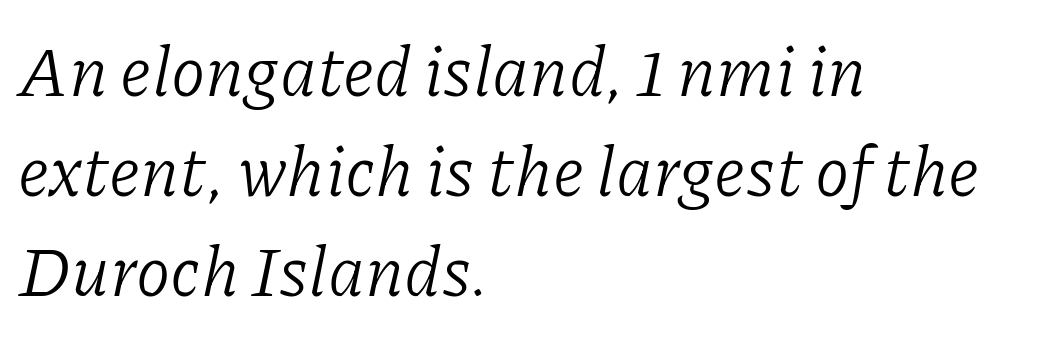
The image shows 70 px light serif type, italic (leaning right); set left-aligned, normal line spacing (1.43x), normal letter spacing, not underlined; low stroke contrast and a medium x-height.
